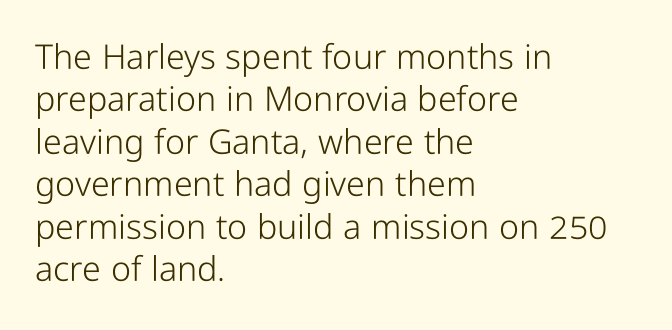
No heavy texture on the line: the type isn't bold. Plain, unruled lines of type. The passage shown is typeset with a sans-serif family. The lettering holds an erect, upright posture throughout. Line starts are locked; line ends wander.
